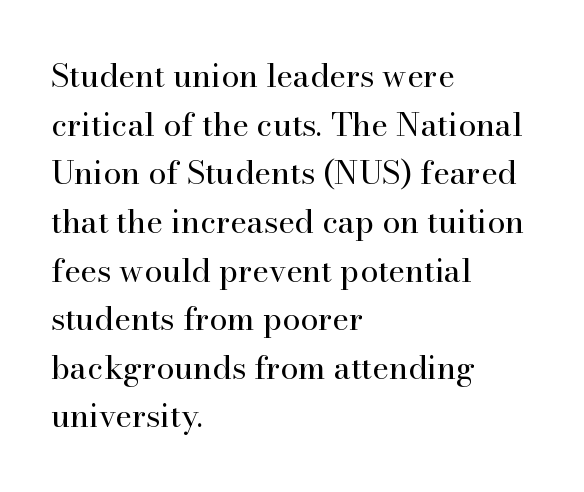
In terms of posture, this sample is upright. The line-height multiplier appears to be the usual default. The rendering uses natural spacing where letterforms have individual widths. The lines are quadded left.
